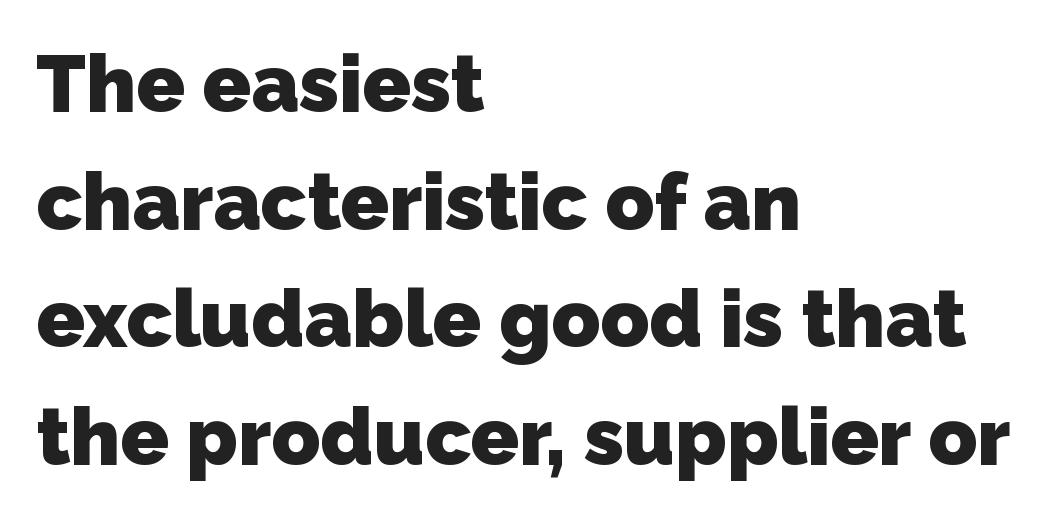
The image shows 80 px heavy sans-serif type; set left-aligned, normal line spacing (1.47x), normal letter spacing, not underlined; low stroke contrast and a medium x-height.
